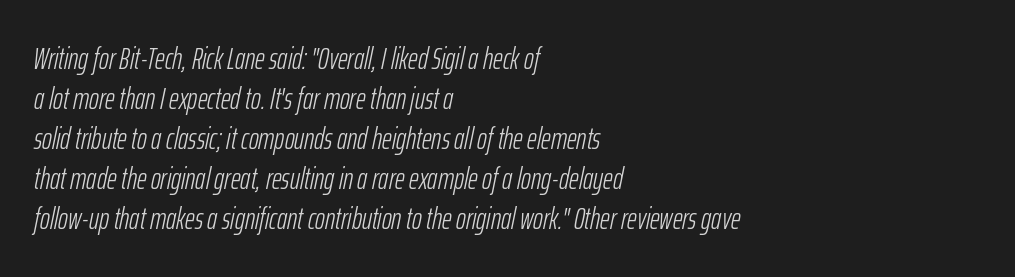
The image shows 30 px light, condensed type, italic (leaning right); set left-aligned, normal line spacing (1.33x), normal letter spacing, not underlined; low stroke contrast and a medium x-height.
